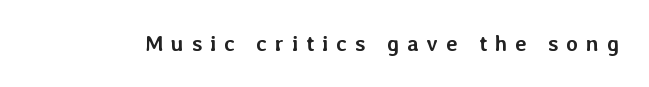
Q: Is the text bold? A: Yes.
Q: Is the text italic (slanted)? A: No, it is upright.
Q: Is the text underlined? A: No.
Q: Is the spacing between letters normal or unusually wide? A: Unusually wide.
